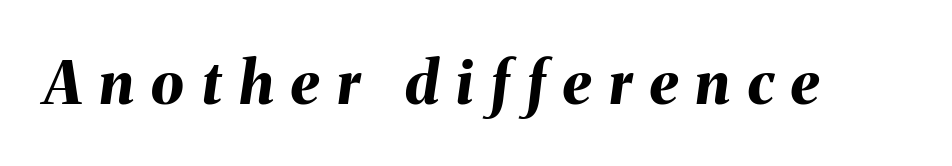
The image shows 59 px bold type, italic (leaning right); set unusually wide letter spacing (+0.3 em), not underlined; medium stroke contrast and a medium x-height.
